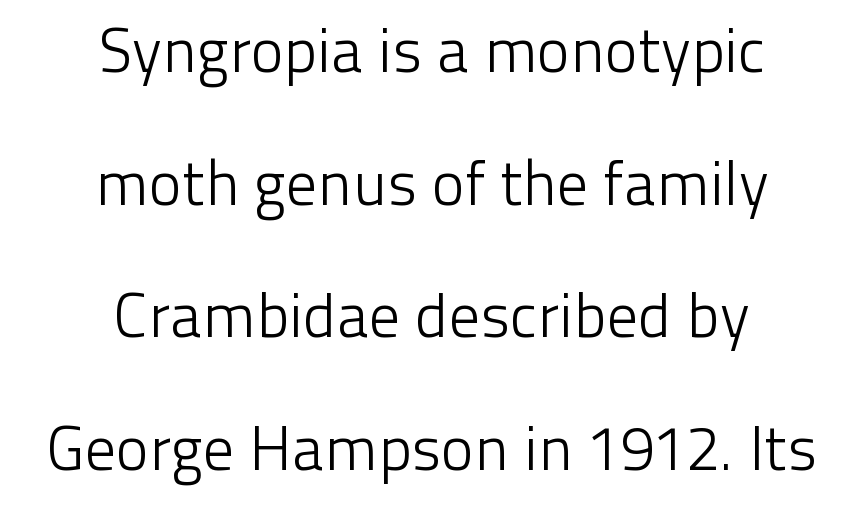
Looks like regular typesetting: each glyph gets only the width it needs. Serifs: no, the terminals of the letterforms are clean. The lettering holds an erect, upright posture throughout. Short and long lines alike share a common midpoint. These lines stand farther apart than default settings would place them. The font sits on the lighter half of the weight spectrum, regular included.
